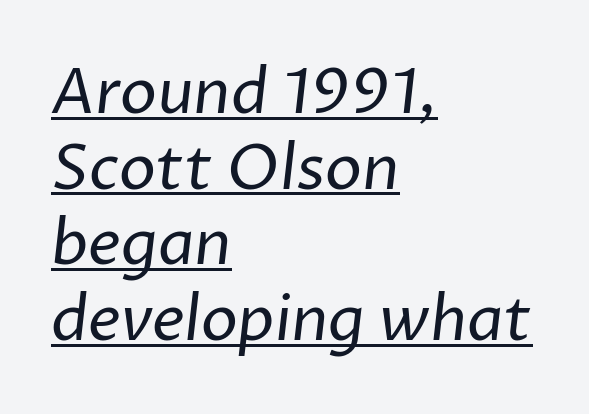
Words appear dense and cohesive because spacing is normal. Horizontal alignment here is leftward, the default for most running prose. Heft: none added — not bold. Type style note: lacks serifs. The face used here is proportionally spaced, like ordinary book or web type. A baseline rule has been typeset under these characters.
